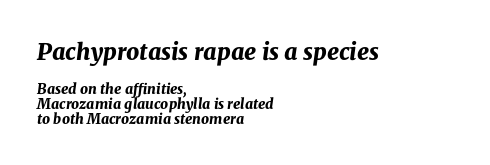
Q: Is the text bold? A: Yes.
Q: Is the text italic (slanted)? A: Yes, it leans right by about 8 degrees.
Q: Is the text underlined? A: No.
Q: How is the paragraph aligned? A: Left-aligned.
Q: Is the spacing between letters normal or unusually wide? A: Normal.
Q: Is the spacing between lines tight, normal or loose? A: Tight.
Q: Which block of text is set in a larger size, the first (top) or the second (bottom)? A: The first (top) one.
